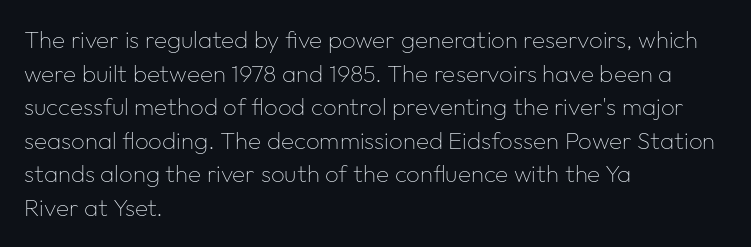
Q: Is the text bold? A: No.
Q: Is the text italic (slanted)? A: No, it is upright.
Q: Is the text underlined? A: No.
Q: How is the paragraph aligned? A: Left-aligned.
Q: Is the spacing between letters normal or unusually wide? A: Normal.
Q: Is the spacing between lines tight, normal or loose? A: Normal.
